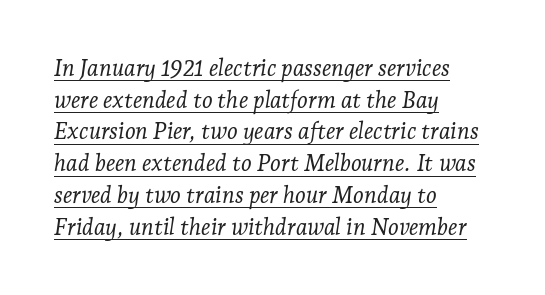
Is the block centered? No — it sits flush against the left margin. Is the type heavy? It reads as light-to-regular instead. You can tell it's italic because the verticals aren't actually vertical. Regular leading. Students, note that the glyphs here touch the page at normal intervals. Underline: present.
